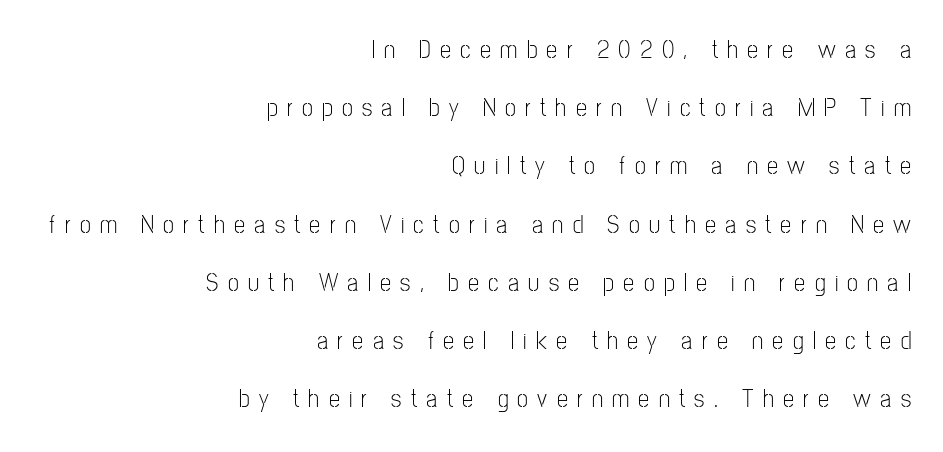
The image shows 25 px text type, upright; set right-aligned, loose line spacing (2.33x), unusually wide letter spacing (+0.37 em), not underlined.
